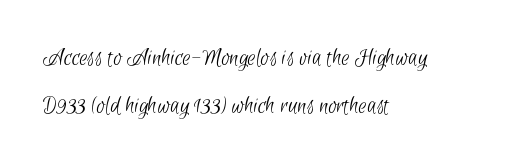
The image shows 25 px text type; set left-aligned, loose line spacing (1.91x), normal letter spacing, not underlined.
